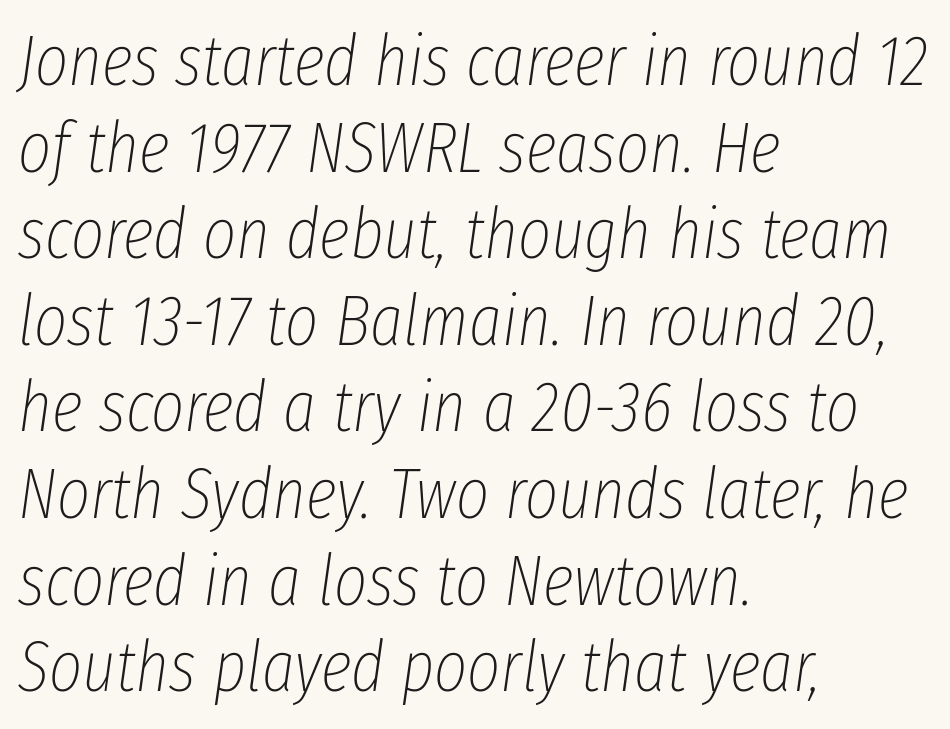
Q: Is the text bold? A: No.
Q: Is the text italic (slanted)? A: Yes, it leans right by about 8 degrees.
Q: Is the text underlined? A: No.
Q: How is the paragraph aligned? A: Left-aligned.
Q: Is the spacing between letters normal or unusually wide? A: Normal.
Q: Width (condensed, normal, or wide)? A: Condensed.
Q: Stroke contrast? A: Low.
Q: x-height? A: Medium.
Q: Monospaced? A: No.
